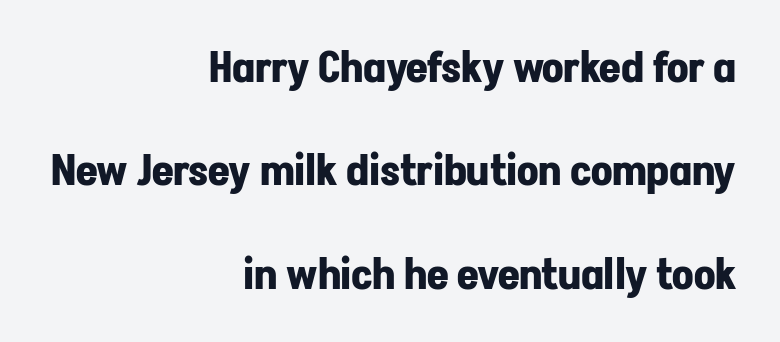
{"serif": "no", "italic": "no", "bold": "yes", "weight": "bold", "width": "normal", "stroke_contrast": "low", "x_height": "medium", "monospaced": "no", "underline": "no", "align": "right", "line_spacing": "loose", "line_spacing_ratio": 2.46, "letter_spacing": "normal", "letter_spacing_em": 0.0, "glyph_px": 42}
